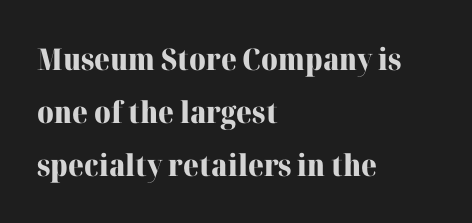
Q: Is the text bold? A: Yes.
Q: Is the text italic (slanted)? A: No, it is upright.
Q: Is the typeface a serif or a sans-serif typeface? A: Serif.
Q: Is the text underlined? A: No.
Q: How is the paragraph aligned? A: Left-aligned.
Q: Is the spacing between letters normal or unusually wide? A: Normal.
Q: Width (condensed, normal, or wide)? A: Normal.
Q: Stroke contrast? A: High.
Q: x-height? A: Medium.
Q: Monospaced? A: No.
